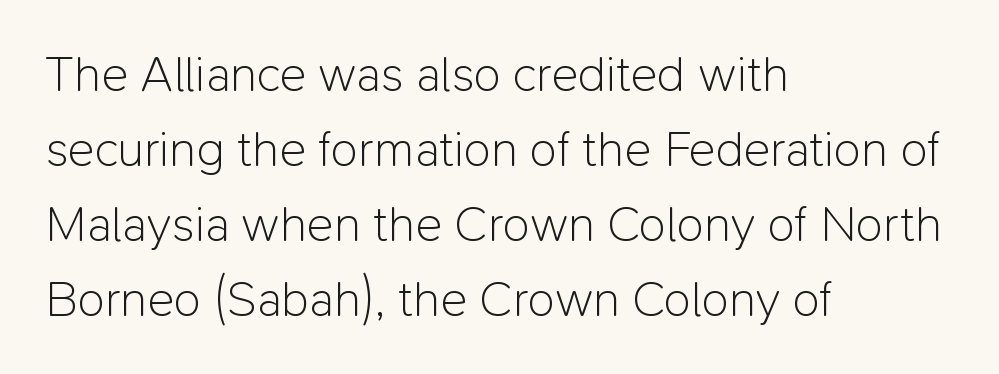
Q: Is the text bold? A: No.
Q: Is the text italic (slanted)? A: No, it is upright.
Q: Is the typeface a serif or a sans-serif typeface? A: Sans-serif.
Q: Is the text underlined? A: No.
Q: How is the paragraph aligned? A: Left-aligned.
Q: Is the spacing between letters normal or unusually wide? A: Normal.
Q: Is the spacing between lines tight, normal or loose? A: Normal.
Q: Width (condensed, normal, or wide)? A: Normal.
Q: Stroke contrast? A: Low.
Q: x-height? A: Medium.
Q: Monospaced? A: No.
